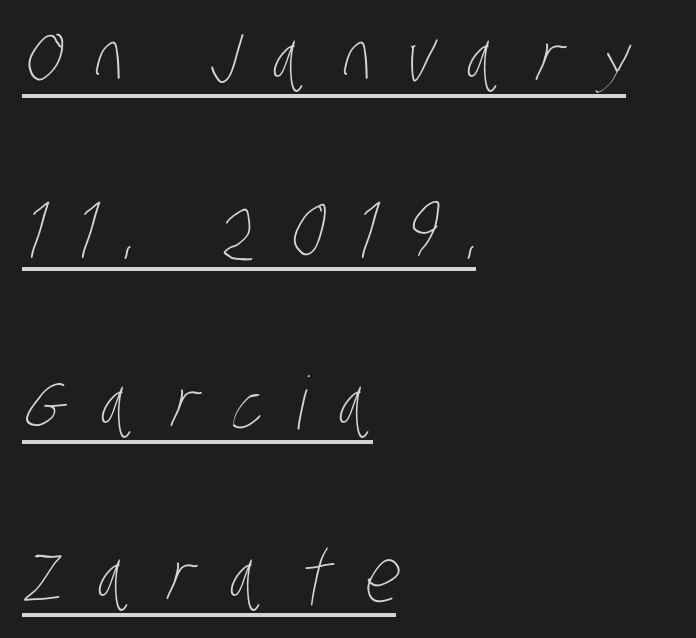
You could not count columns in this text — the font is proportionally spaced. Stems here are at most as thick as an everyday book face. Decoration check: the copy is underlined. Is there much room between lines? Yes — plenty of vertical air separates them. If you drew a ruler down the left edge, every line would touch it. The tracking reads as deliberately expanded to a designer's eye.
